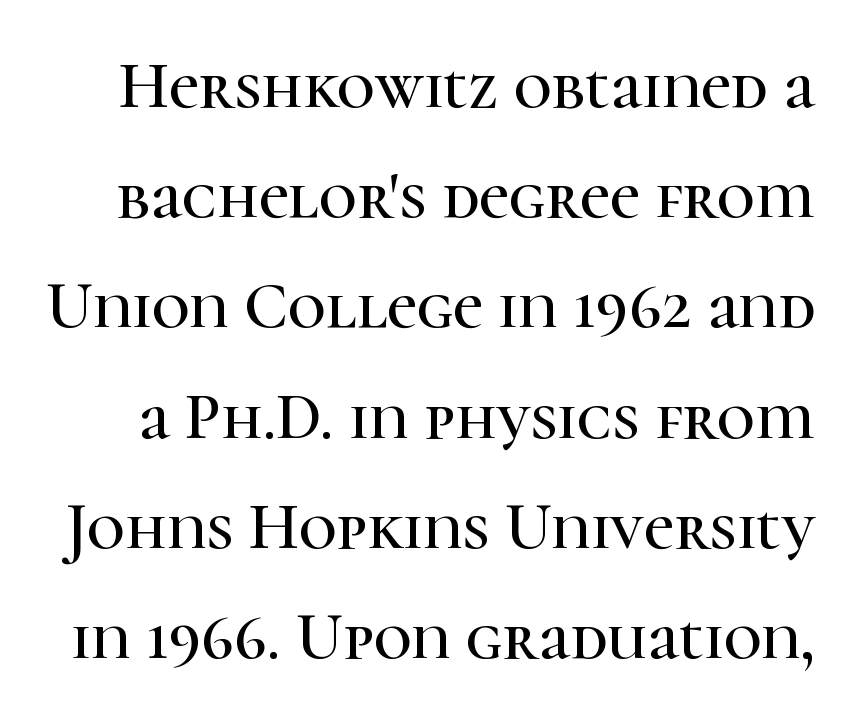
Think of a printed novel: that variable character pitch is what you see here. This sample keeps an unexceptional amount of space between lines. Examine the stroke ends and you'll spot serifs. This is roman type, the default non-slanted kind. Plain, unruled lines of type.
